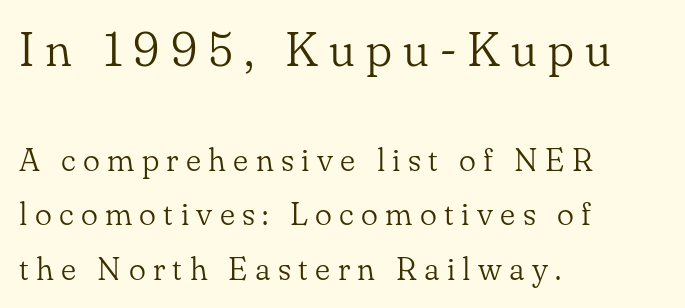
The leading is moderate, giving the passage an even texture. A light-to-regular cut is what we see here. Examine the stroke ends and you'll spot serifs. Horizontally, the lines are justified to the leading edge only. Between these two stacked blocks, the higher one wins on size.
